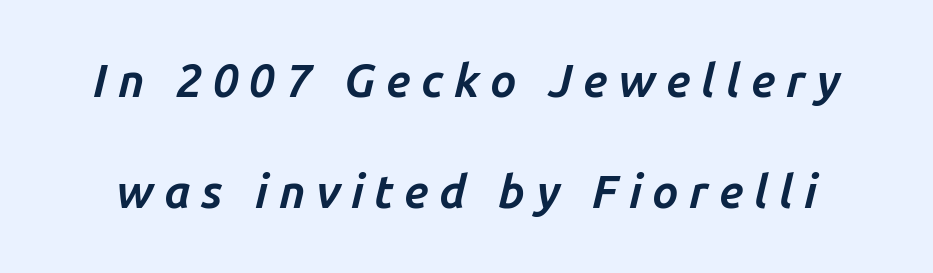
{"italic": "yes", "lean": "right", "slant_degrees": 14, "bold": "yes", "weight": "bold", "width": "normal", "stroke_contrast": "low", "x_height": "medium", "monospaced": "no", "underline": "no", "line_spacing": "loose", "line_spacing_ratio": 2.41, "letter_spacing": "wide", "letter_spacing_em": 0.23, "glyph_px": 46}
